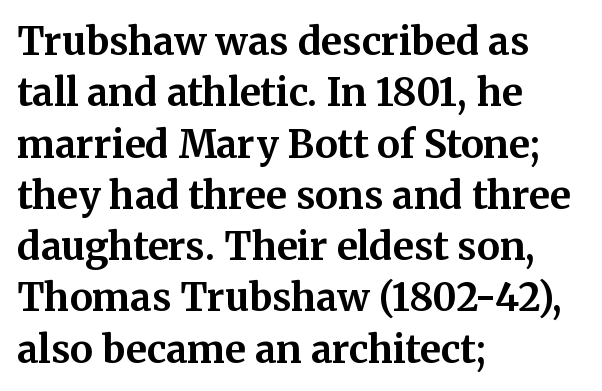
Heavy, bold letterforms. Leading matches the norm, producing a regular column. The strip under each line holds only bare page. Classification — serif. Standard letterfit; no display-style spreading of the glyphs. Note the varied advance widths — an 'i' is clearly narrower than an 'm'.
